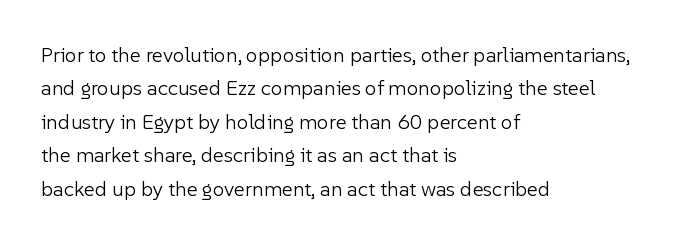
Q: Is the text bold? A: No.
Q: Is the text italic (slanted)? A: No, it is upright.
Q: Is the text underlined? A: No.
Q: How is the paragraph aligned? A: Left-aligned.
Q: Is the spacing between letters normal or unusually wide? A: Normal.
Q: Is the spacing between lines tight, normal or loose? A: Normal.
